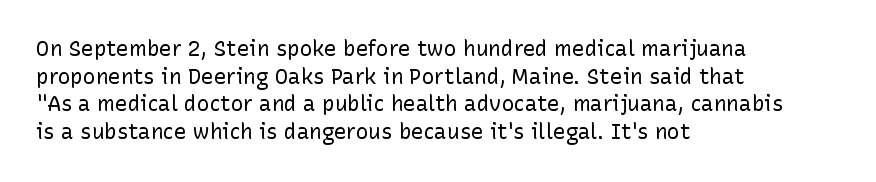
{"italic": "no", "bold": "no", "underline": "no", "align": "left", "line_spacing": "normal", "line_spacing_ratio": 1.32, "letter_spacing": "normal", "letter_spacing_em": 0.0, "glyph_px": 21}
